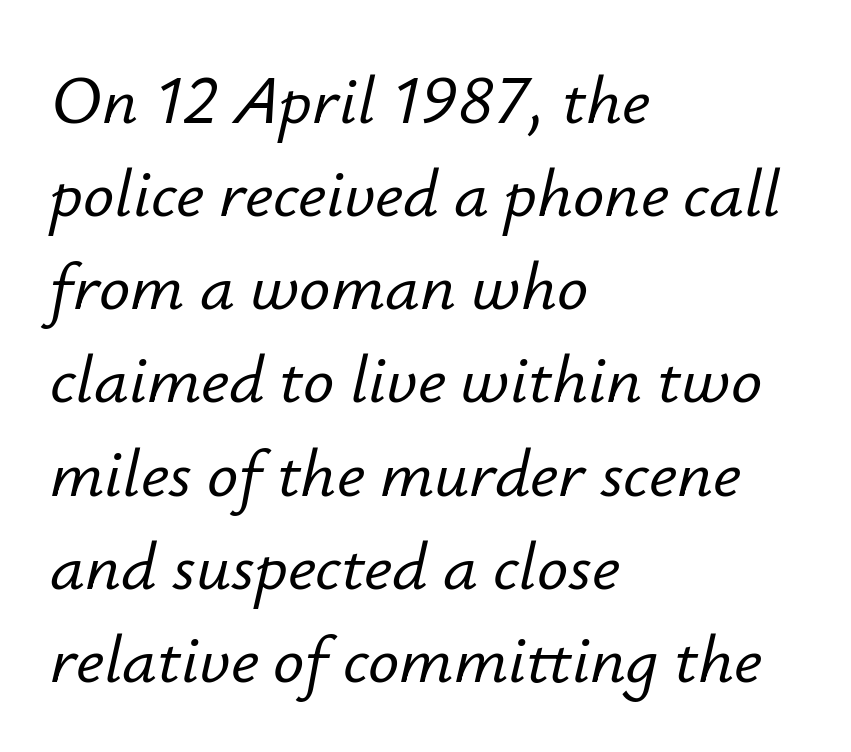
The image shows 69 px text type, italic (leaning right); set left-aligned, normal line spacing (1.35x), normal letter spacing, not underlined; low stroke contrast and a small x-height.
